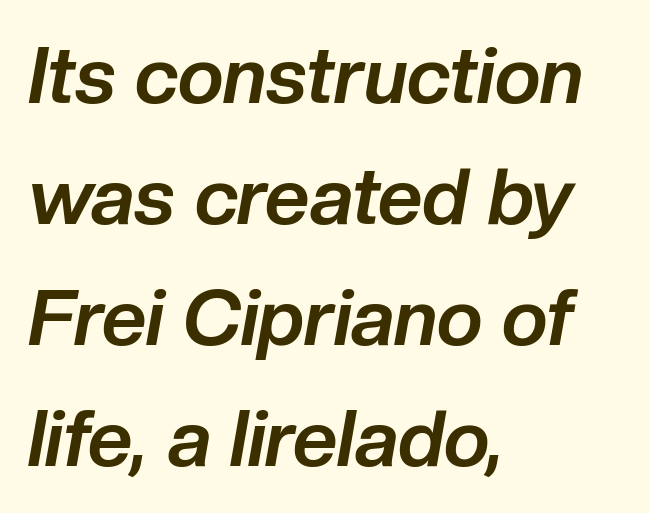
Check the space under the baseline: it is left empty. The rows are spaced the way most documents space them. This sample uses an oblique cut, with every glyph tilted off the vertical. Glyph-to-glyph distance matches everyday printed text.
